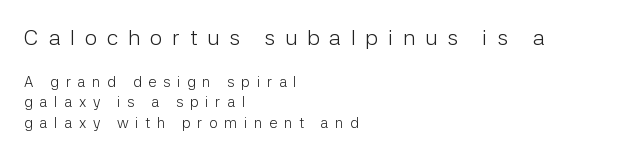
Q: Is the text bold? A: No.
Q: Is the text italic (slanted)? A: No, it is upright.
Q: Is the text underlined? A: No.
Q: How is the paragraph aligned? A: Left-aligned.
Q: Is the spacing between letters normal or unusually wide? A: Unusually wide.
Q: Is the spacing between lines tight, normal or loose? A: Normal.
Q: Which block of text is set in a larger size, the first (top) or the second (bottom)? A: The first (top) one.
